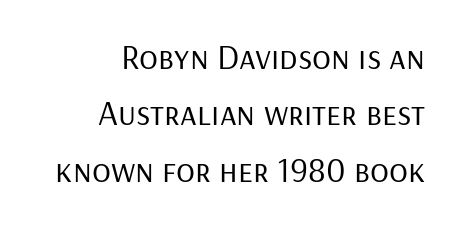
The image shows 35 px regular-weight sans-serif type, upright; set right-aligned, normal line spacing (1.61x), normal letter spacing, not underlined; low stroke contrast and a medium x-height.
